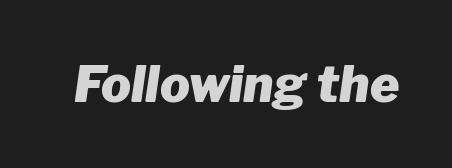
Q: Is the text bold? A: Yes.
Q: Is the text italic (slanted)? A: Yes, it leans right by about 8 degrees.
Q: Is the text underlined? A: No.
Q: Is the spacing between letters normal or unusually wide? A: Normal.
Q: Width (condensed, normal, or wide)? A: Normal.
Q: Stroke contrast? A: Low.
Q: x-height? A: Medium.
Q: Monospaced? A: No.
